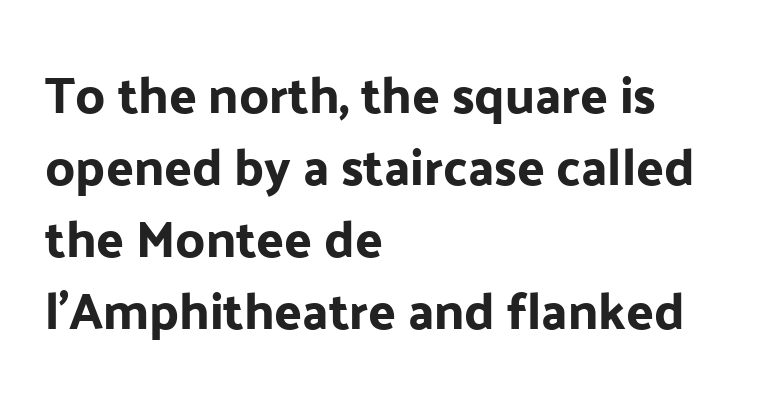
The rendering uses natural spacing where letterforms have individual widths. The face used here is a sans, in the tradition of grotesques and geometrics. The letters stand straight up with perfectly vertical stems. The line texture is even and compact thanks to regular tracking. In terms of leading, this rendering sits right in the middle.
